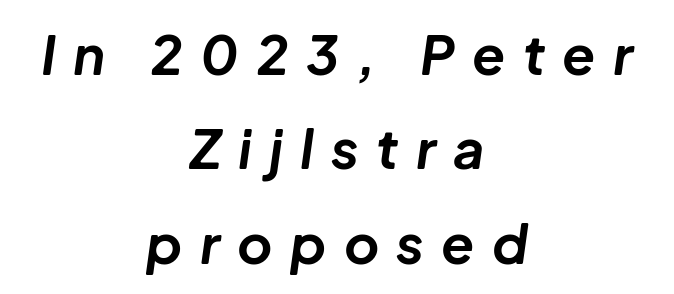
You could not count columns in this text — the font is proportionally spaced. The typesetting leans heavy: a genuine bold. The face used here has a pronounced slope to its letters. Caption: multi-line text, centered on the measure. Bare-footed words on every line.
